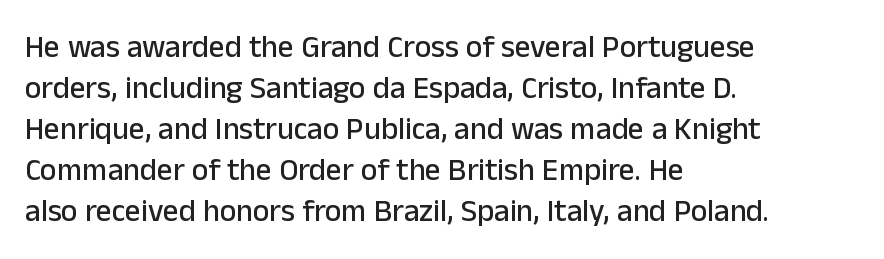
Proportional: the letters do not fall into vertical columns. The type family on display is of the sans-serif kind. Vertically, the passage feels balanced, rows spaced as you'd expect. The type sits square on the baseline with zero lean. Between one letter and the next there's only the usual sliver of space. In CSS terms this would be text-align: left.
